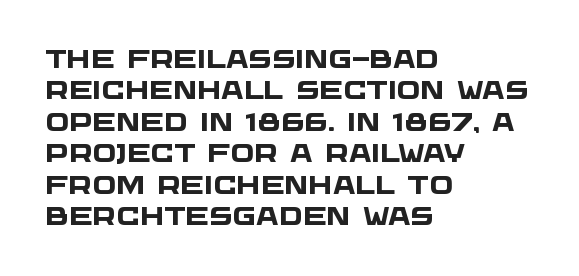
The image shows 25 px bold type; set left-aligned, normal line spacing (1.26x), normal letter spacing, not underlined.
